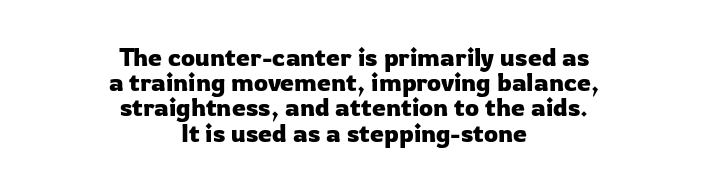
Q: Is the text italic (slanted)? A: No, it is upright.
Q: Is the text underlined? A: No.
Q: How is the paragraph aligned? A: Centered.
Q: Is the spacing between letters normal or unusually wide? A: Normal.
Q: Is the spacing between lines tight, normal or loose? A: Tight.
